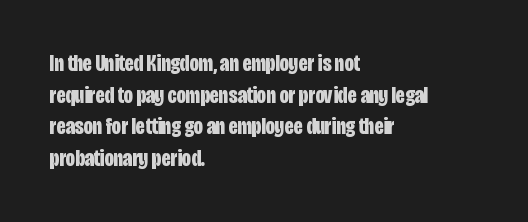
One glance says typical: line gaps are just what's usual. The letters stand upright; this is a roman face. These lines stack with their left ends in a neat column. Bold? Absolutely — the strokes are thick and heavy.
